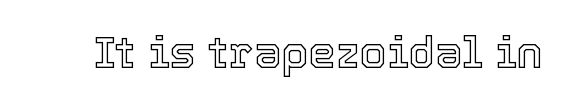
Do the characters align in a grid? No, the font is proportional. Decoration check: the copy has no underline. The letters sit at their default tracking, neither squeezed nor spread. This sample uses an upright cut, with every glyph sitting square on the baseline.
